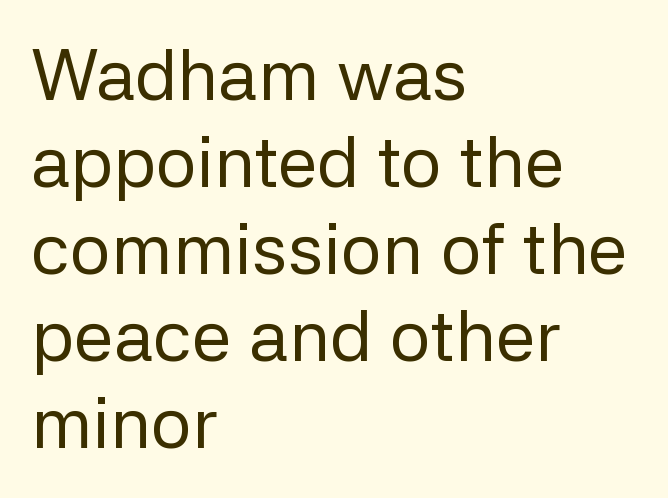
The image shows 72 px regular-weight sans-serif type, upright; set left-aligned, line spacing 1.21x, normal letter spacing, not underlined; low stroke contrast and a medium x-height.
